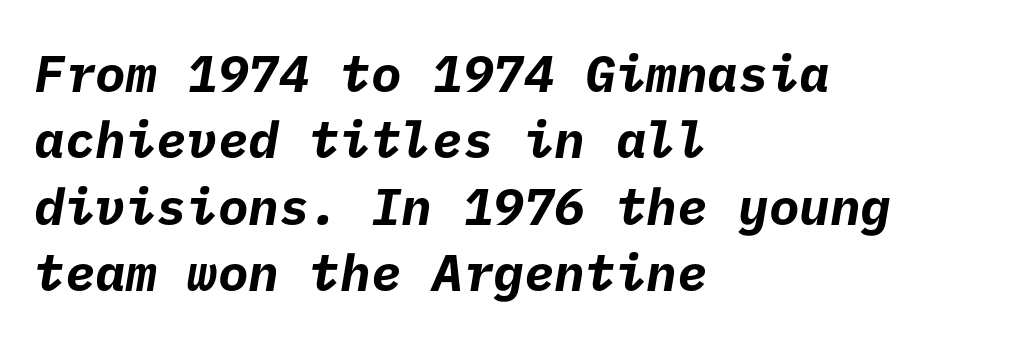
The letters sit at their default tracking, neither squeezed nor spread. Notice how the passage keeps a crisp vertical edge on the left only. Does the leading feel generous? No, just average. Plenty of ink on the page — the face is bold.
